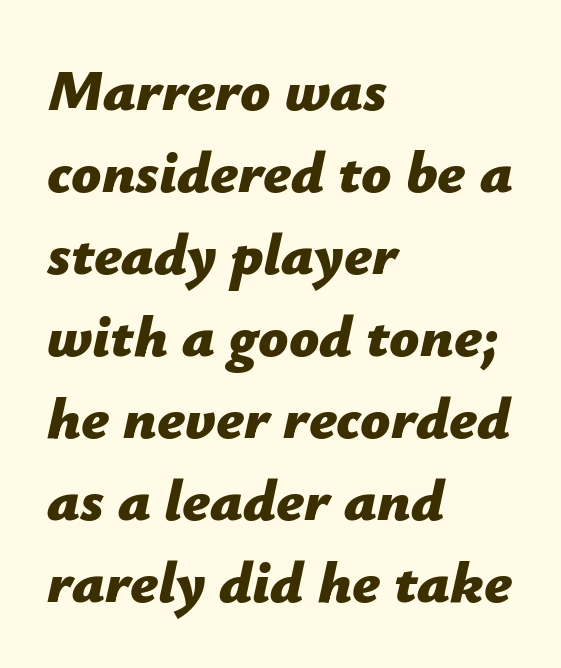
Q: Is the text bold? A: Yes.
Q: Is the text italic (slanted)? A: Yes, it leans right by about 12 degrees.
Q: Is the text underlined? A: No.
Q: How is the paragraph aligned? A: Left-aligned.
Q: Is the spacing between letters normal or unusually wide? A: Normal.
Q: Is the spacing between lines tight, normal or loose? A: Normal.
Q: Width (condensed, normal, or wide)? A: Normal.
Q: Stroke contrast? A: Low.
Q: x-height? A: Medium.
Q: Monospaced? A: No.
